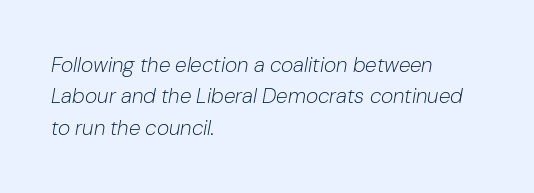
The image shows 21 px text type, italic (leaning right); set left-aligned, normal line spacing (1.49x), normal letter spacing, not underlined.
